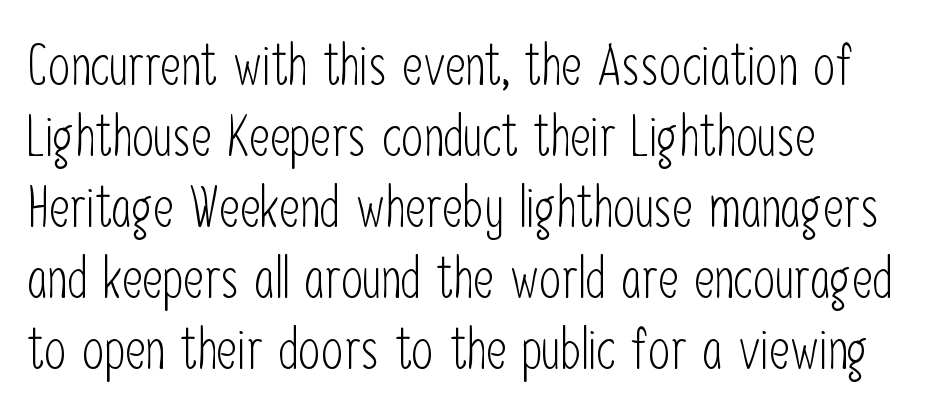
The image shows 56 px light, condensed sans-serif type, upright; set left-aligned, normal line spacing (1.27x), normal letter spacing, not underlined; low stroke contrast and a medium x-height.
